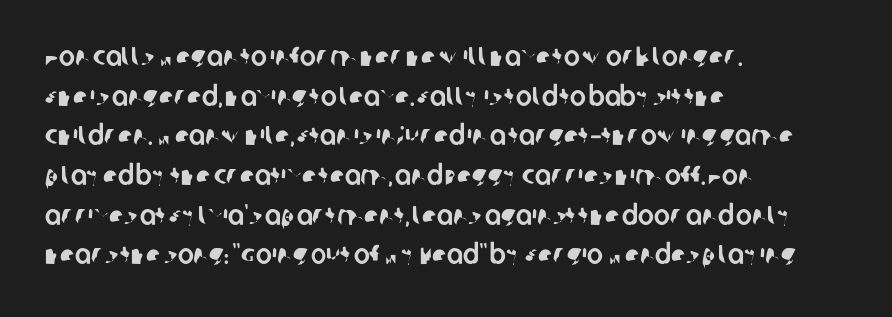
Leading matches the norm, producing a regular column. Honestly, the letter spacing is just normal — you wouldn't notice it. The space beneath each line is pristine and unruled. Every row of glyphs begins at an identical x-position on the left.
